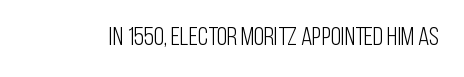
Q: Is the text bold? A: No.
Q: Is the text italic (slanted)? A: No, it is upright.
Q: Is the text underlined? A: No.
Q: Is the spacing between letters normal or unusually wide? A: Normal.
